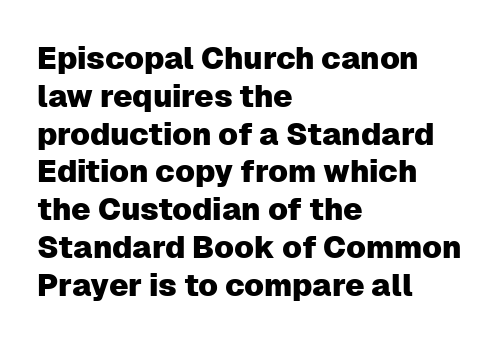
The image shows 31 px sans-serif type, upright; set left-aligned, line spacing 1.22x, normal letter spacing, not underlined; low stroke contrast and a medium x-height.
